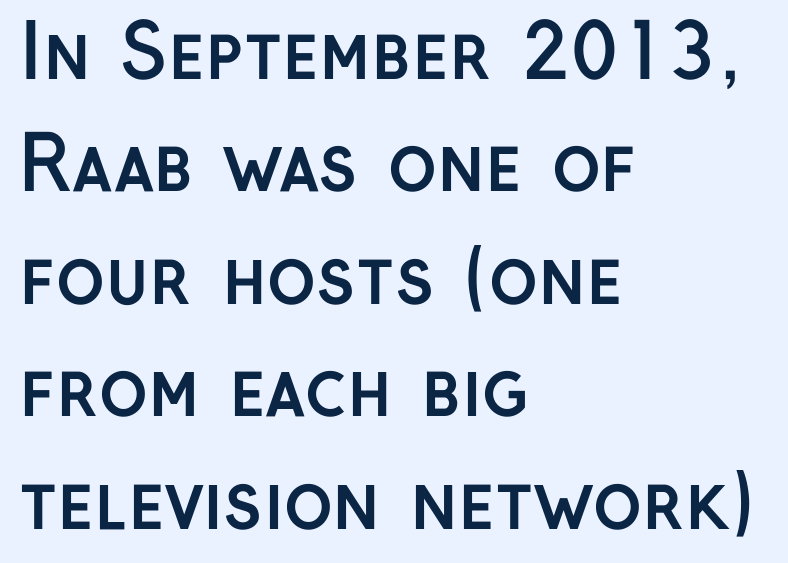
The image shows 74 px semibold sans-serif type, upright; set left-aligned, normal line spacing (1.52x), normal letter spacing, not underlined; low stroke contrast and a medium x-height.
